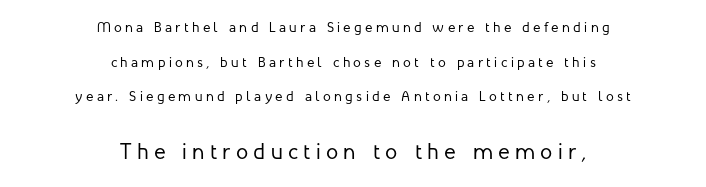
{"italic": "no", "bold": "no", "underline": "no", "align": "center", "line_spacing": "loose", "line_spacing_ratio": 2.47, "letter_spacing": "wide", "letter_spacing_em": 0.24, "larger_block": "second", "size_ratio": 1.57, "glyph_px": 22}
